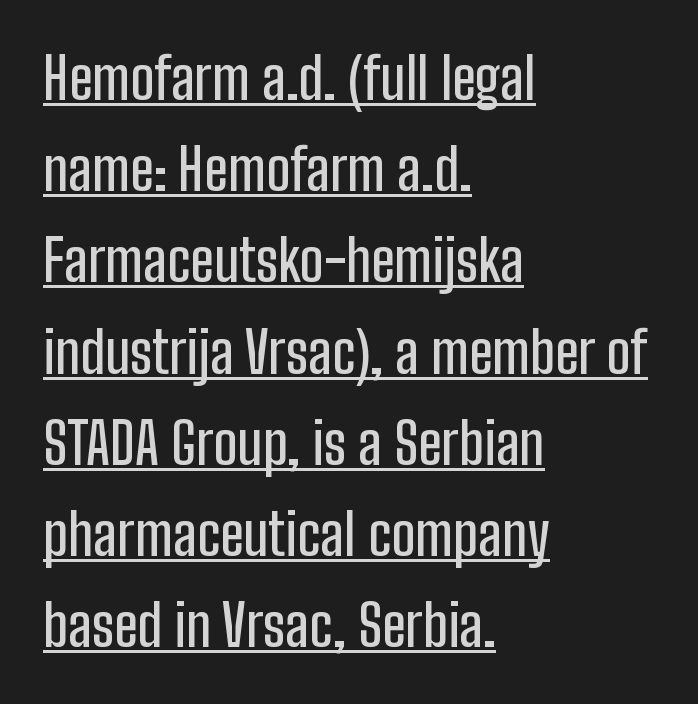
{"serif": "no", "italic": "no", "width": "condensed", "stroke_contrast": "low", "x_height": "medium", "monospaced": "no", "underline": "yes", "align": "left", "line_spacing": "normal", "line_spacing_ratio": 1.6, "letter_spacing": "normal", "letter_spacing_em": 0.0, "glyph_px": 57}
